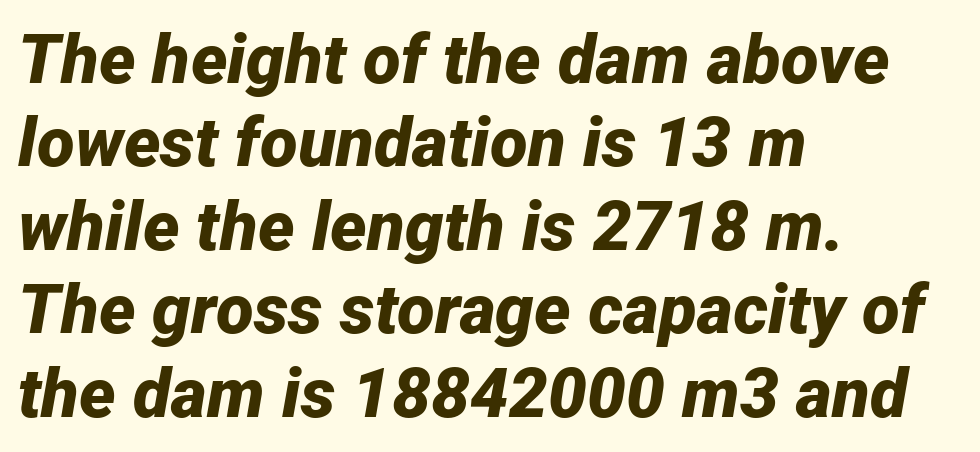
There's an unmistakable incline to the writing here. Chunky letters — that's bold for sure. The face used here is proportionally spaced, like ordinary book or web type. Descender tails drop into unmarked territory.
